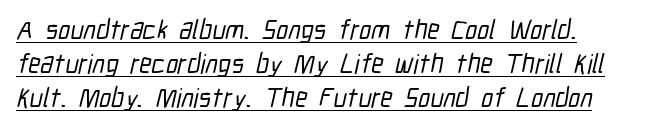
Q: Is the text underlined? A: Yes.
Q: How is the paragraph aligned? A: Left-aligned.
Q: Is the spacing between letters normal or unusually wide? A: Normal.
Q: Is the spacing between lines tight, normal or loose? A: Normal.
